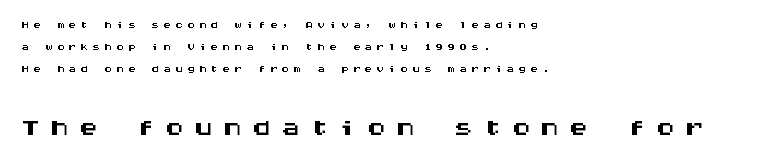
Q: Is the text italic (slanted)? A: No, it is upright.
Q: Is the typeface a serif or a sans-serif typeface? A: Sans-serif.
Q: Is the text underlined? A: No.
Q: How is the paragraph aligned? A: Left-aligned.
Q: Is the spacing between letters normal or unusually wide? A: Unusually wide.
Q: Is the spacing between lines tight, normal or loose? A: Normal.
Q: Which block of text is set in a larger size, the first (top) or the second (bottom)? A: The second (bottom) one.
Q: Width (condensed, normal, or wide)? A: Wide.
Q: Stroke contrast? A: Medium.
Q: x-height? A: Large.
Q: Monospaced? A: Yes.
